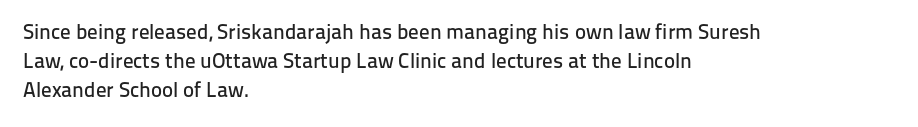
Q: Is the text italic (slanted)? A: No, it is upright.
Q: Is the text underlined? A: No.
Q: How is the paragraph aligned? A: Left-aligned.
Q: Is the spacing between letters normal or unusually wide? A: Normal.
Q: Is the spacing between lines tight, normal or loose? A: Normal.
